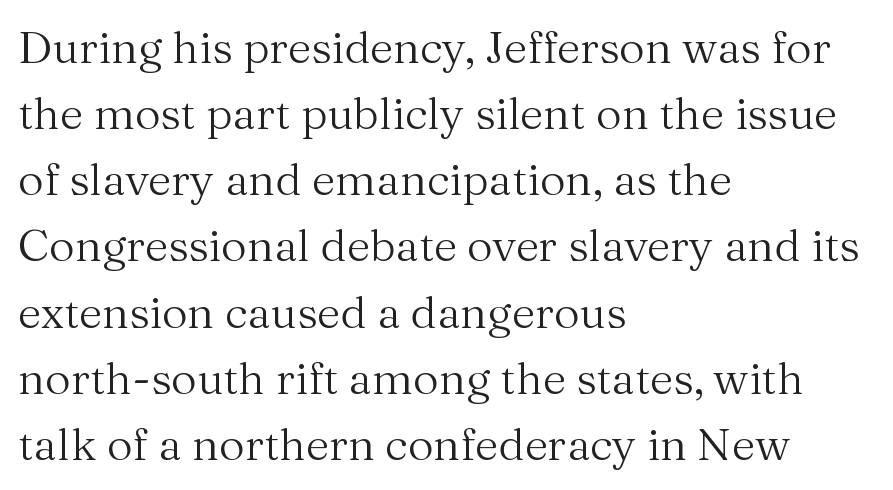
Little horizontal feet cap the strokes, marking this as serif type. Rule under the text: the space is simply empty. Is this a heavy cut? Hardly; it is regular or lighter. Looks like regular typesetting: each glyph gets only the width it needs.
